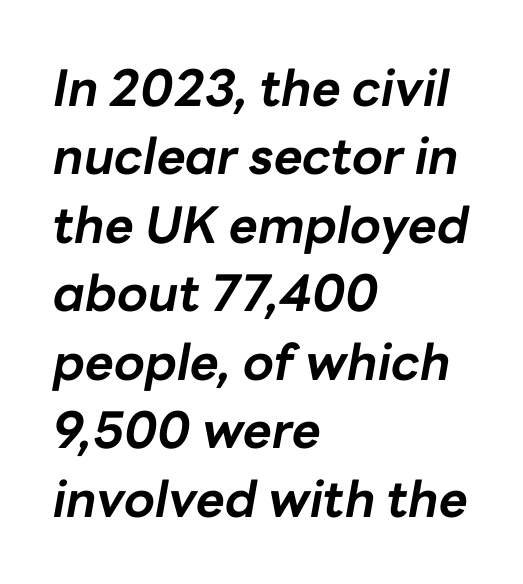
The face used here is rendered with its standard letterfit. Underline: absent. Line spacing here is normal. The passage shown is typed in a proportional face where columns would drift.
